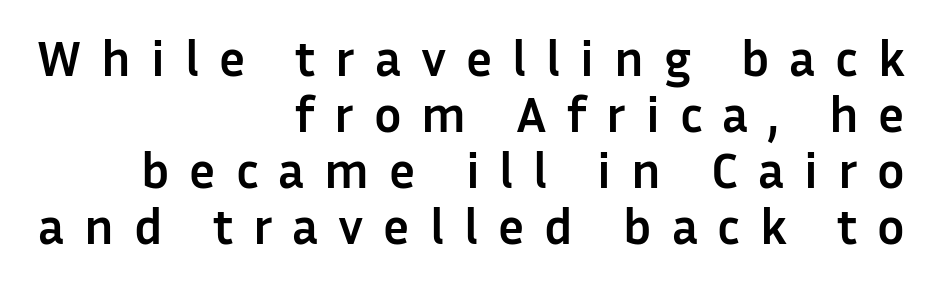
{"serif": "no", "italic": "no", "bold": "yes", "weight": "semibold", "width": "normal", "stroke_contrast": "low", "x_height": "medium", "monospaced": "no", "underline": "no", "align": "right", "line_spacing": "tight", "line_spacing_ratio": 1.1, "letter_spacing": "wide", "letter_spacing_em": 0.39, "glyph_px": 51}
